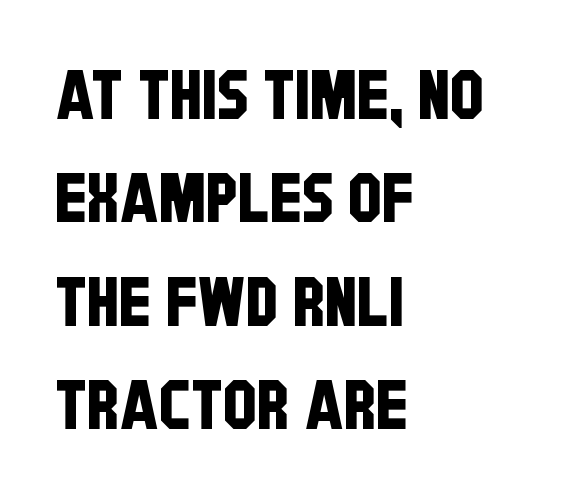
The type is set solid horizontally, with unmodified tracking. Caption: multi-line text, flush left, ragged right. This is sans-serif lettering, the kind often seen on screens and signage. Quick note: underline off. Summary of vertical rhythm: regular, with standard interline spacing.
